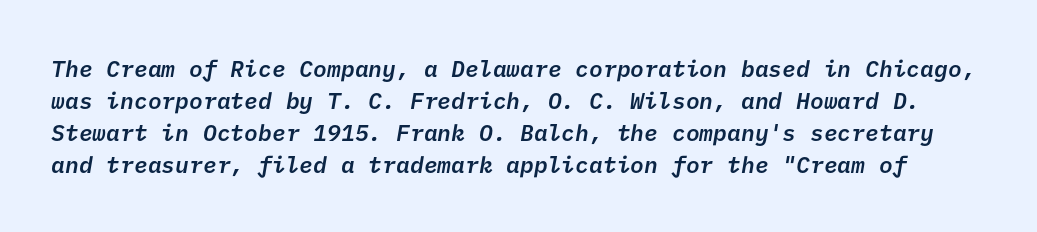
{"bold": "semi", "underline": "no", "line_spacing": "normal", "line_spacing_ratio": 1.39, "letter_spacing": "normal", "letter_spacing_em": 0.0, "glyph_px": 23}
